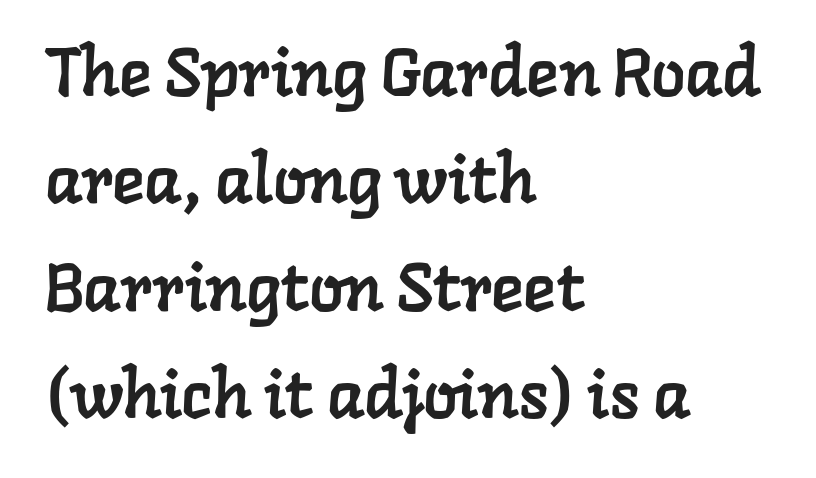
{"serif": "yes", "width": "normal", "stroke_contrast": "low", "x_height": "medium", "monospaced": "no", "underline": "no", "align": "left", "line_spacing": "normal", "line_spacing_ratio": 1.58, "letter_spacing": "normal", "letter_spacing_em": 0.0, "glyph_px": 68}
